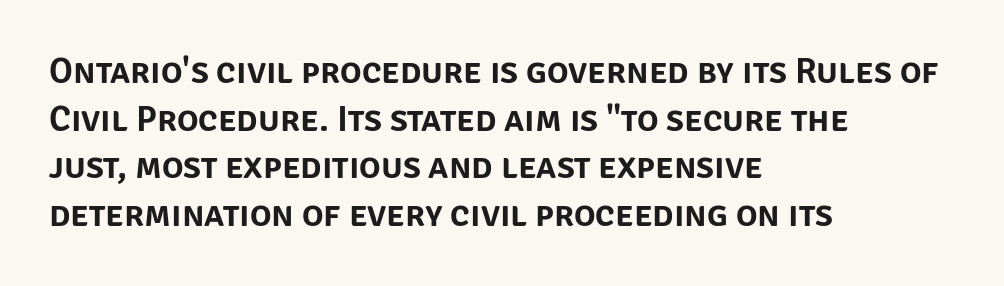
Rendered with straight, roman letterforms. These lines stack with their left ends in a neat column. Honestly, there is no underline to notice here at all. Proportional: the letters do not fall into vertical columns. Evenly set lines give the paragraph a standard silhouette.
